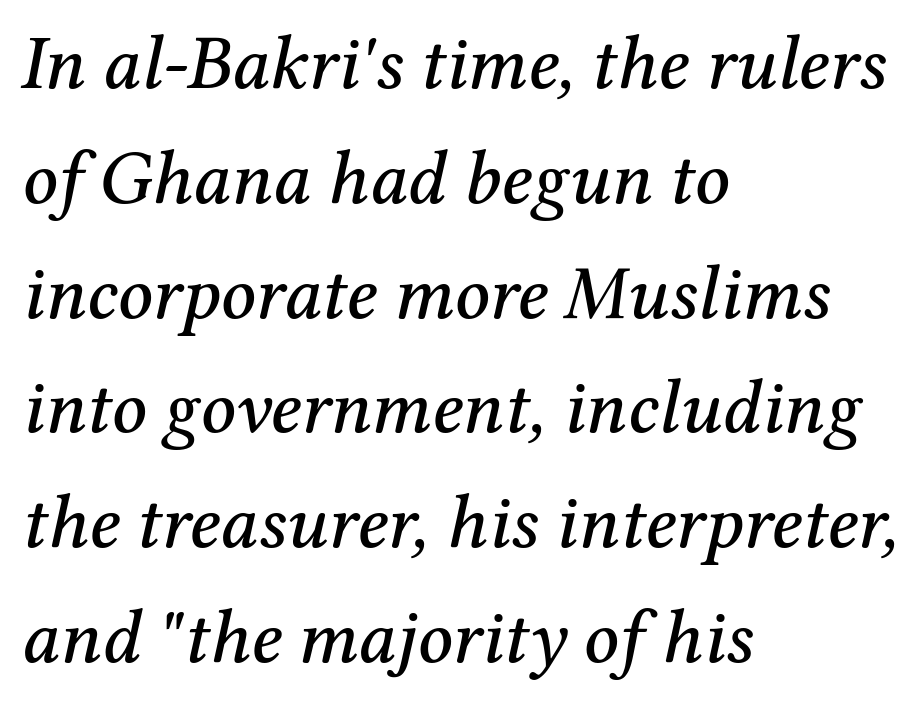
{"serif": "yes", "italic": "yes", "lean": "right", "slant_degrees": 12, "width": "normal", "stroke_contrast": "medium", "x_height": "medium", "monospaced": "no", "underline": "no", "align": "left", "line_spacing": "normal", "line_spacing_ratio": 1.51, "letter_spacing": "normal", "letter_spacing_em": 0.0, "glyph_px": 76}
